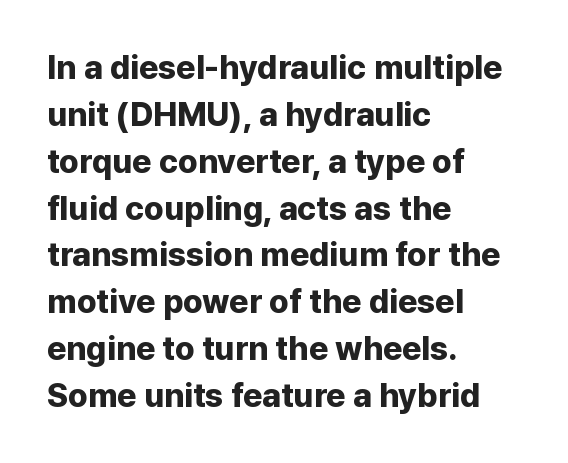
Q: Is the text bold? A: Yes.
Q: Is the text italic (slanted)? A: No, it is upright.
Q: Is the typeface a serif or a sans-serif typeface? A: Sans-serif.
Q: Is the text underlined? A: No.
Q: How is the paragraph aligned? A: Left-aligned.
Q: Is the spacing between letters normal or unusually wide? A: Normal.
Q: Is the spacing between lines tight, normal or loose? A: Normal.
Q: Width (condensed, normal, or wide)? A: Normal.
Q: Stroke contrast? A: Low.
Q: x-height? A: Medium.
Q: Monospaced? A: No.
